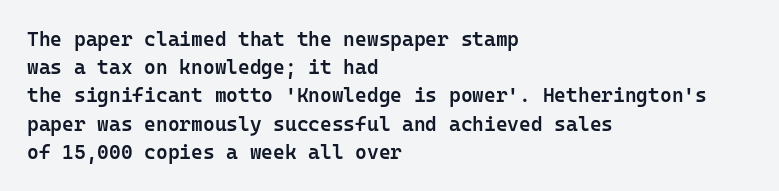
This is moderately heavy type, rendered in semibold. A bare baseline throughout the passage. Caption: standard tracking, unaltered. A typesetter would mark this as roman, not italic. The rows are spaced the way most documents space them. A classic flush-left, rag-right setting is used for this passage.
